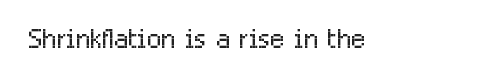
The image shows 38 px light, condensed sans-serif type, upright; set normal letter spacing, not underlined; low stroke contrast and a medium x-height.
